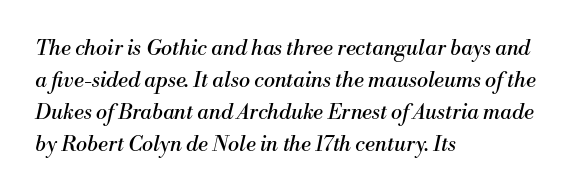
{"italic": "yes", "lean": "right", "slant_degrees": 13, "bold": "no", "underline": "no", "align": "left", "line_spacing": "normal", "line_spacing_ratio": 1.52, "letter_spacing": "normal", "letter_spacing_em": 0.0, "glyph_px": 21}
